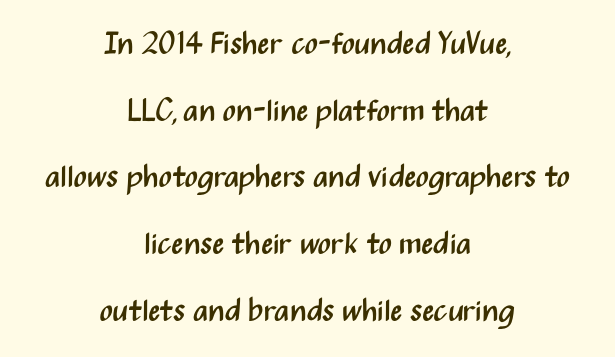
{"serif": "no", "italic": "no", "bold": "no", "weight": "regular", "width": "condensed", "stroke_contrast": "medium", "x_height": "medium", "monospaced": "no", "underline": "no", "align": "center", "line_spacing": "loose", "line_spacing_ratio": 2.15, "letter_spacing": "normal", "letter_spacing_em": 0.0, "glyph_px": 31}
